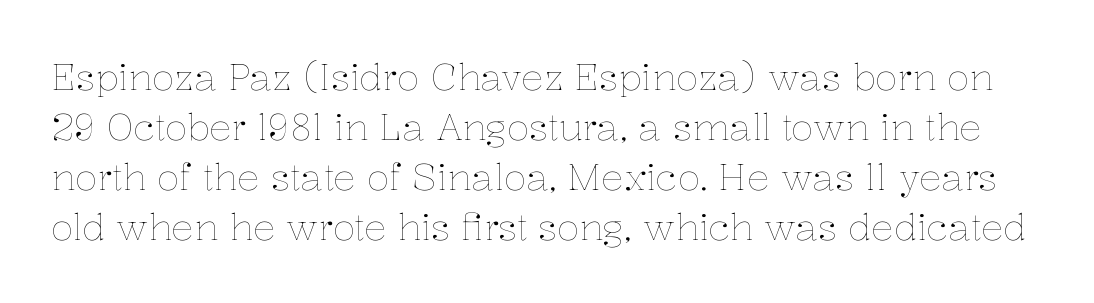
{"italic": "no", "bold": "no", "weight": "thin", "width": "normal", "stroke_contrast": "low", "x_height": "medium", "monospaced": "no", "underline": "no", "line_spacing": "normal", "line_spacing_ratio": 1.35, "letter_spacing": "normal", "letter_spacing_em": 0.0, "glyph_px": 37}
